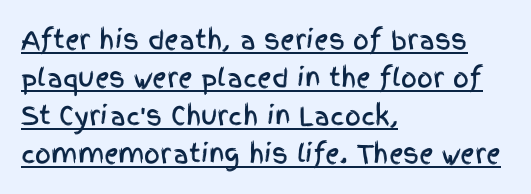
The image shows 25 px text type, upright; set left-aligned, normal line spacing (1.52x), normal letter spacing, underlined.
